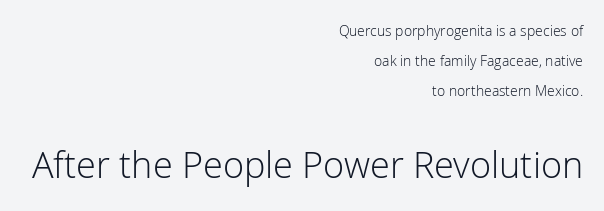
{"serif": "no", "italic": "no", "bold": "no", "weight": "light", "width": "normal", "stroke_contrast": "low", "x_height": "medium", "monospaced": "no", "underline": "no", "align": "right", "line_spacing": "loose", "line_spacing_ratio": 2.13, "letter_spacing": "normal", "letter_spacing_em": 0.0, "larger_block": "second", "size_ratio": 2.57, "glyph_px": 36}
